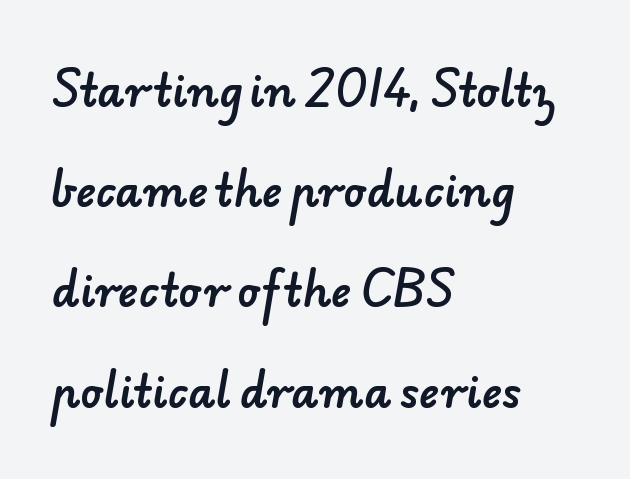
Q: Is the typeface a serif or a sans-serif typeface? A: Sans-serif.
Q: Is the text underlined? A: No.
Q: How is the paragraph aligned? A: Left-aligned.
Q: Is the spacing between letters normal or unusually wide? A: Normal.
Q: Is the spacing between lines tight, normal or loose? A: Loose.
Q: Width (condensed, normal, or wide)? A: Normal.
Q: Stroke contrast? A: Low.
Q: x-height? A: Small.
Q: Monospaced? A: No.
